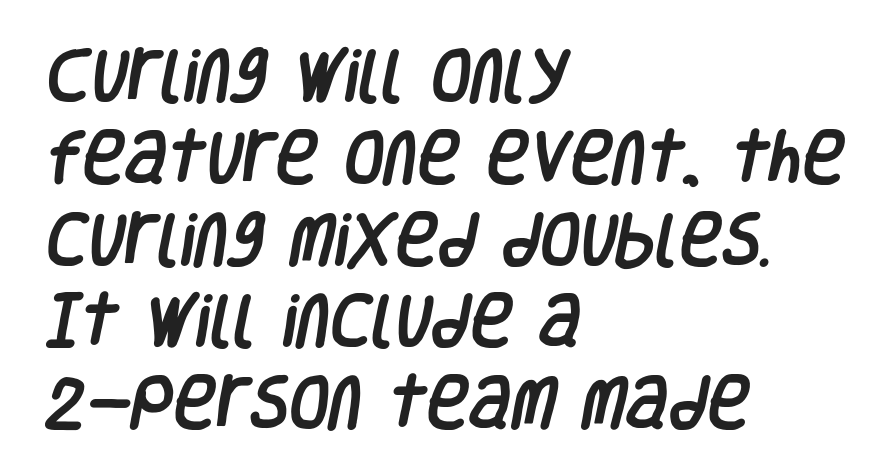
The image shows 58 px condensed sans-serif type; set left-aligned, normal line spacing (1.41x), normal letter spacing, not underlined; low stroke contrast and a large x-height.
